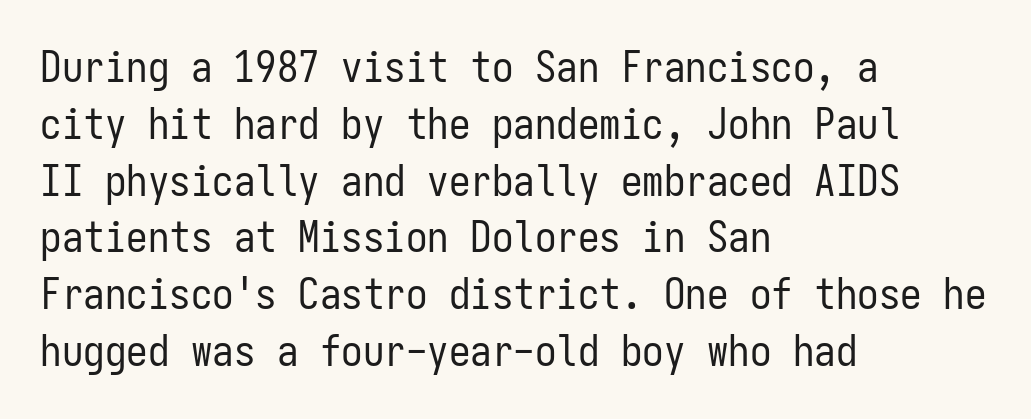
{"serif": "no", "italic": "no", "bold": "no", "weight": "regular", "width": "condensed", "stroke_contrast": "low", "x_height": "medium", "monospaced": "yes", "underline": "no", "align": "left", "line_spacing": "normal", "line_spacing_ratio": 1.32, "letter_spacing": "normal", "letter_spacing_em": 0.0, "glyph_px": 43}
